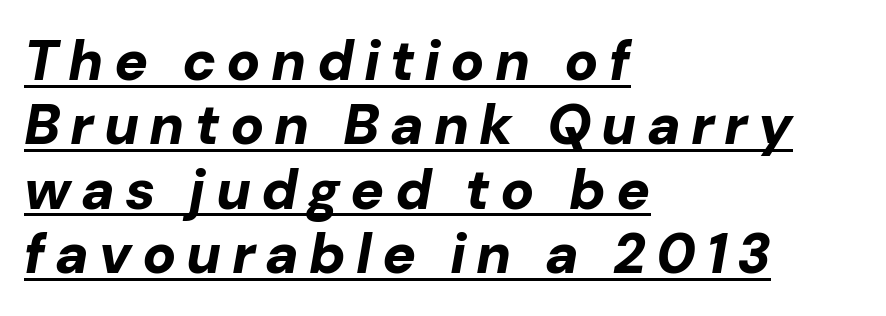
{"italic": "yes", "lean": "right", "slant_degrees": 10, "bold": "yes", "weight": "bold", "width": "normal", "stroke_contrast": "low", "x_height": "medium", "monospaced": "no", "underline": "yes", "align": "left", "line_spacing": "tight", "line_spacing_ratio": 1.15, "glyph_px": 56}
